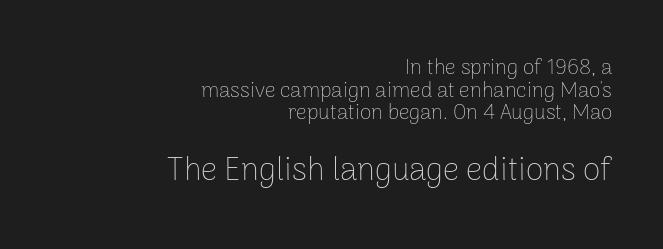
Q: Is the text bold? A: No.
Q: Is the text italic (slanted)? A: No, it is upright.
Q: Is the typeface a serif or a sans-serif typeface? A: Sans-serif.
Q: Is the text underlined? A: No.
Q: How is the paragraph aligned? A: Right-aligned.
Q: Is the spacing between letters normal or unusually wide? A: Normal.
Q: Is the spacing between lines tight, normal or loose? A: Tight.
Q: Which block of text is set in a larger size, the first (top) or the second (bottom)? A: The second (bottom) one.
Q: Width (condensed, normal, or wide)? A: Normal.
Q: Stroke contrast? A: Low.
Q: x-height? A: Medium.
Q: Monospaced? A: No.
